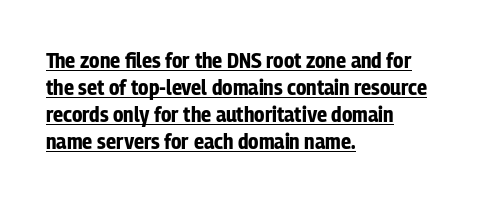
Weight: bold. This is underlined copy, the kind a proofreader might mark for attention. Short note: letters normally spaced. The paragraph shown leans on its left margin.
